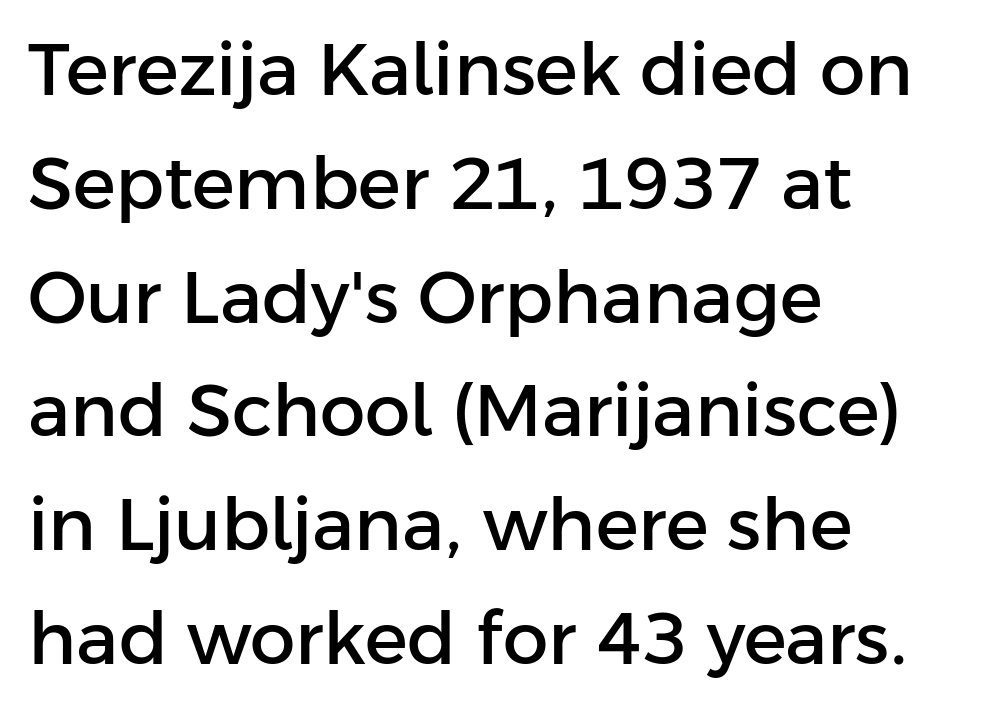
Q: Is the text italic (slanted)? A: No, it is upright.
Q: Is the typeface a serif or a sans-serif typeface? A: Sans-serif.
Q: Is the text underlined? A: No.
Q: How is the paragraph aligned? A: Left-aligned.
Q: Is the spacing between letters normal or unusually wide? A: Normal.
Q: Is the spacing between lines tight, normal or loose? A: Normal.
Q: Width (condensed, normal, or wide)? A: Normal.
Q: Stroke contrast? A: Low.
Q: x-height? A: Medium.
Q: Monospaced? A: No.
